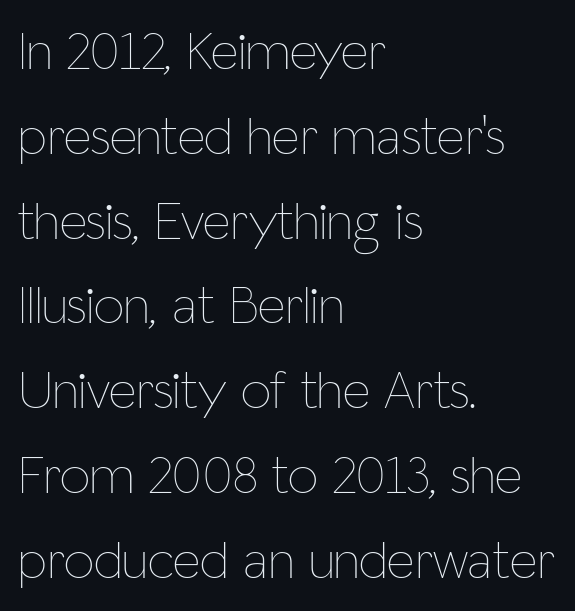
{"italic": "no", "bold": "no", "weight": "thin", "width": "condensed", "stroke_contrast": "low", "x_height": "medium", "monospaced": "no", "underline": "no", "align": "left", "line_spacing": "normal", "line_spacing_ratio": 1.57, "letter_spacing": "normal", "letter_spacing_em": 0.0, "glyph_px": 54}
